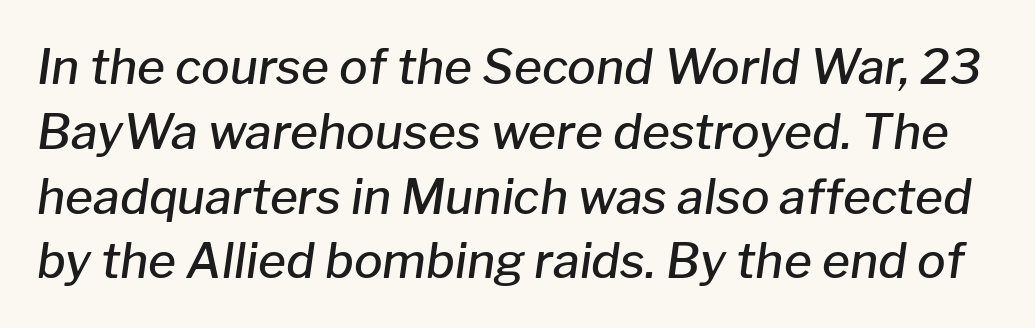
Q: Is the text bold? A: Semi-bold.
Q: Is the text italic (slanted)? A: Yes, it leans right by about 8 degrees.
Q: Is the text underlined? A: No.
Q: Is the spacing between letters normal or unusually wide? A: Normal.
Q: Is the spacing between lines tight, normal or loose? A: Normal.
Q: Width (condensed, normal, or wide)? A: Normal.
Q: Stroke contrast? A: Low.
Q: x-height? A: Medium.
Q: Monospaced? A: No.
